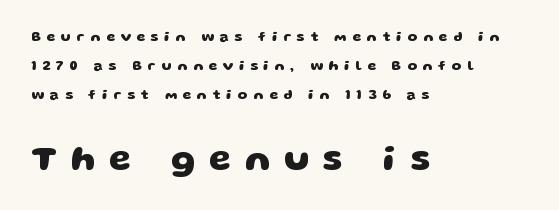
Q: Is the text bold? A: Yes.
Q: Is the typeface a serif or a sans-serif typeface? A: Sans-serif.
Q: Is the text underlined? A: No.
Q: How is the paragraph aligned? A: Left-aligned.
Q: Is the spacing between letters normal or unusually wide? A: Unusually wide.
Q: Is the spacing between lines tight, normal or loose? A: Loose.
Q: Which block of text is set in a larger size, the first (top) or the second (bottom)? A: The second (bottom) one.
Q: Width (condensed, normal, or wide)? A: Wide.
Q: Stroke contrast? A: Low.
Q: x-height? A: Large.
Q: Monospaced? A: No.
